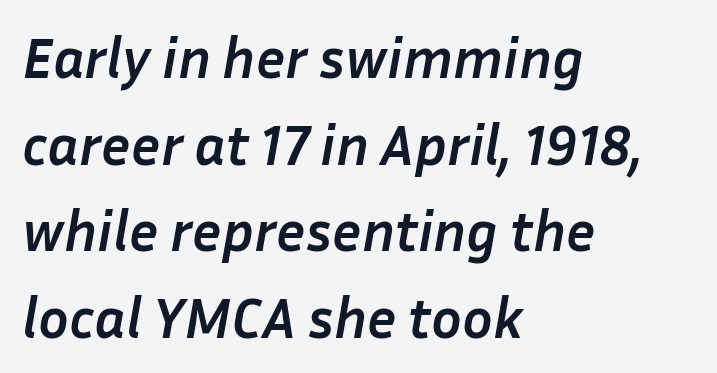
Nothing unusual about the tracking: characters are spaced as the font intends. Quick note: underline off. Looks like regular typesetting: each glyph gets only the width it needs. Typesetter's note: full bold, strokes at maximum text heaviness. The rendering uses a moderate line-height, typical for paragraphs. Emphasis-style slanted type is in use.
